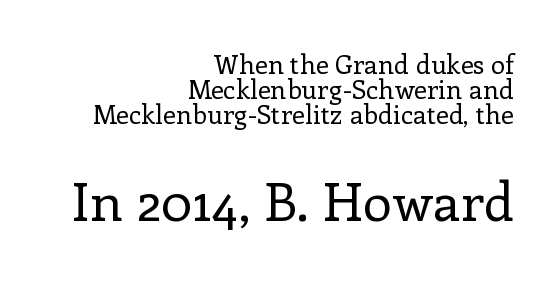
One-word summary of the alignment: right. This sample uses an upright cut, with every glyph sitting square on the baseline. Is there much room between lines? No — they nearly touch. The font is comparable to plain body text, perhaps lighter.
